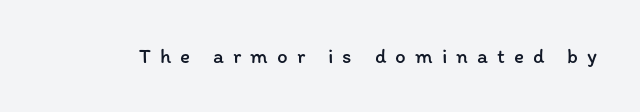
The image shows 21 px text type, upright; set unusually wide letter spacing (+0.43 em), not underlined.
